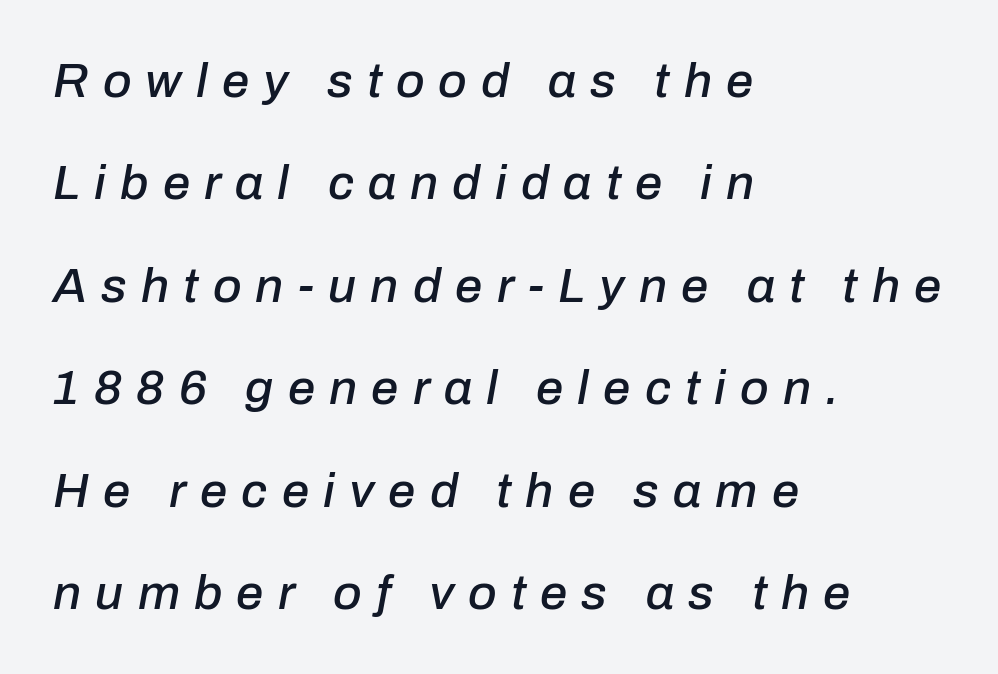
Q: Is the text italic (slanted)? A: Yes, it leans right by about 10 degrees.
Q: Is the text underlined? A: No.
Q: How is the paragraph aligned? A: Left-aligned.
Q: Is the spacing between letters normal or unusually wide? A: Unusually wide.
Q: Is the spacing between lines tight, normal or loose? A: Loose.
Q: Width (condensed, normal, or wide)? A: Normal.
Q: Stroke contrast? A: Low.
Q: x-height? A: Medium.
Q: Monospaced? A: No.
